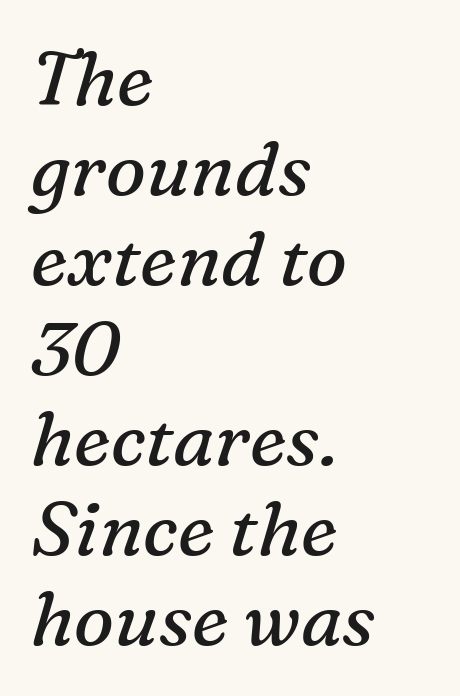
Letters have the restrained weight of plain body copy at most. Every character sits at an angle, as italics do. I'd call this a serif setting — the letters wear small feet. Nothing unusual about the tracking: characters are spaced as the font intends. Horizontally, the lines are justified to the leading edge only. Type without underlining.
